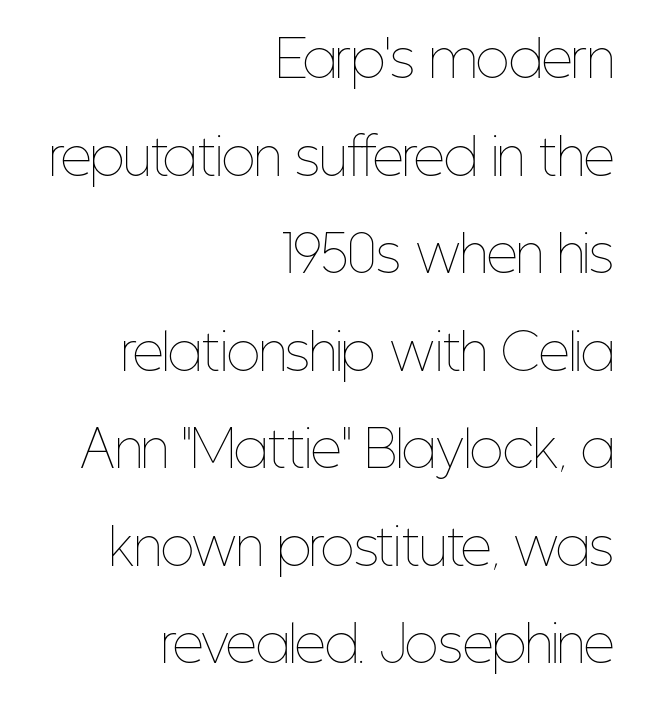
{"italic": "no", "bold": "no", "weight": "thin", "width": "condensed", "stroke_contrast": "low", "x_height": "medium", "monospaced": "no", "underline": "no", "align": "right", "line_spacing": "loose", "line_spacing_ratio": 1.99, "letter_spacing": "normal", "letter_spacing_em": 0.0, "glyph_px": 49}
